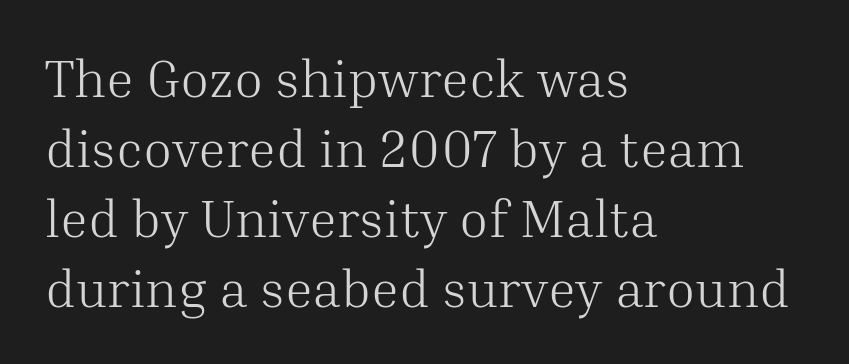
{"serif": "yes", "italic": "no", "bold": "no", "weight": "light", "width": "normal", "stroke_contrast": "medium", "x_height": "medium", "monospaced": "no", "underline": "no", "align": "left", "line_spacing": "normal", "line_spacing_ratio": 1.32, "letter_spacing": "normal", "letter_spacing_em": 0.0, "glyph_px": 53}
